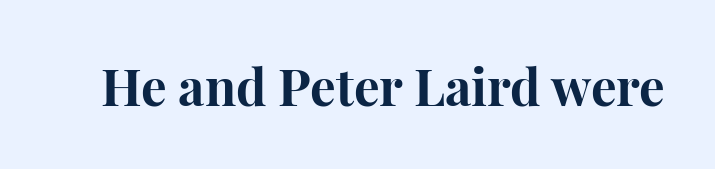
Q: Is the text bold? A: Yes.
Q: Is the text italic (slanted)? A: No, it is upright.
Q: Is the typeface a serif or a sans-serif typeface? A: Serif.
Q: Is the text underlined? A: No.
Q: Is the spacing between letters normal or unusually wide? A: Normal.
Q: Width (condensed, normal, or wide)? A: Normal.
Q: Stroke contrast? A: High.
Q: x-height? A: Medium.
Q: Monospaced? A: No.
